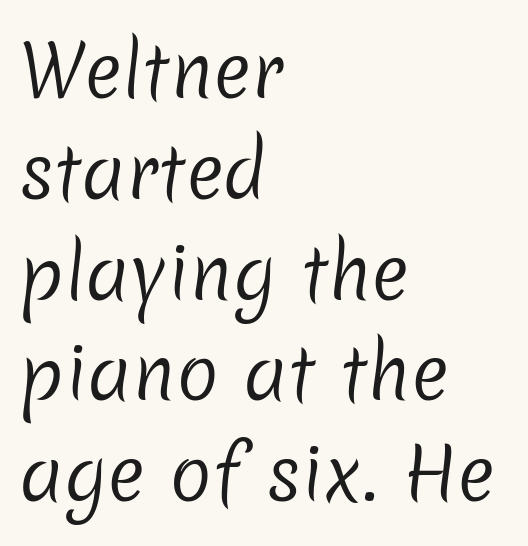
{"serif": "no", "bold": "no", "weight": "regular", "width": "normal", "stroke_contrast": "low", "x_height": "medium", "monospaced": "no", "underline": "no", "align": "left", "line_spacing": "normal", "line_spacing_ratio": 1.42, "letter_spacing": "normal", "letter_spacing_em": 0.0, "glyph_px": 71}
